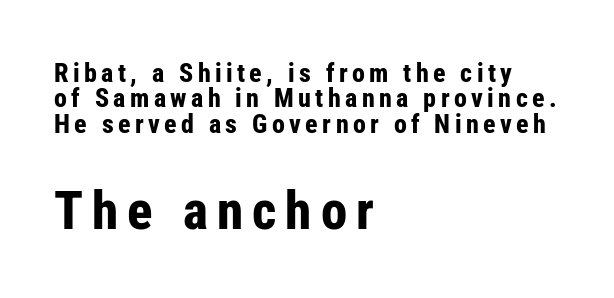
{"serif": "no", "italic": "no", "bold": "yes", "weight": "bold", "width": "condensed", "stroke_contrast": "low", "x_height": "medium", "monospaced": "no", "underline": "no", "align": "left", "line_spacing": "tight", "line_spacing_ratio": 0.98, "larger_block": "second", "size_ratio": 2.04, "glyph_px": 53}
